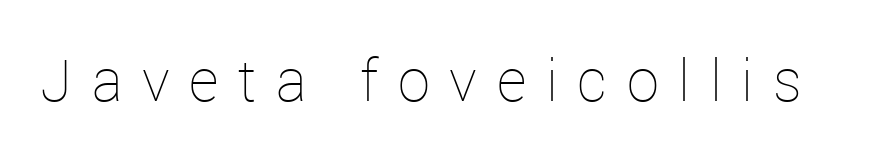
Q: Is the text bold? A: No.
Q: Is the text italic (slanted)? A: No, it is upright.
Q: Is the text underlined? A: No.
Q: Is the spacing between letters normal or unusually wide? A: Unusually wide.
Q: Width (condensed, normal, or wide)? A: Normal.
Q: Stroke contrast? A: Low.
Q: x-height? A: Medium.
Q: Monospaced? A: No.
